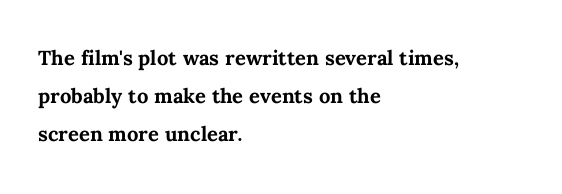
Nothing unusual about the tracking: characters are spaced as the font intends. Glance below the letters and you will spot only blank space. Designer's note — italics off, roman on. Alignment: flush left.
